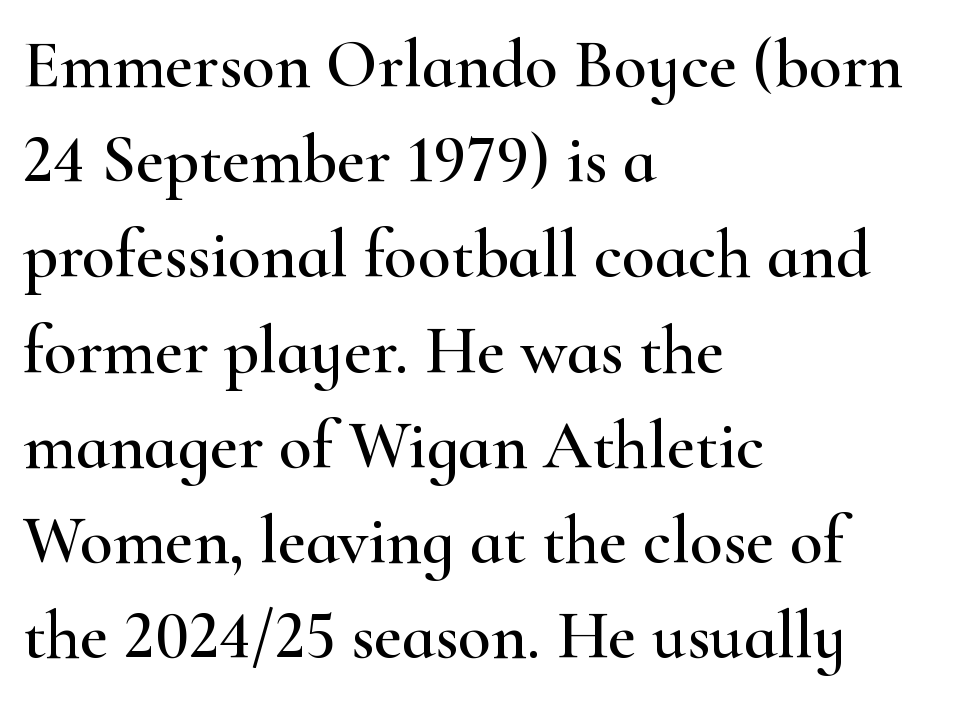
The image shows 68 px wide serif type, upright; set left-aligned, normal line spacing (1.4x), normal letter spacing, not underlined; high stroke contrast and a small x-height.
